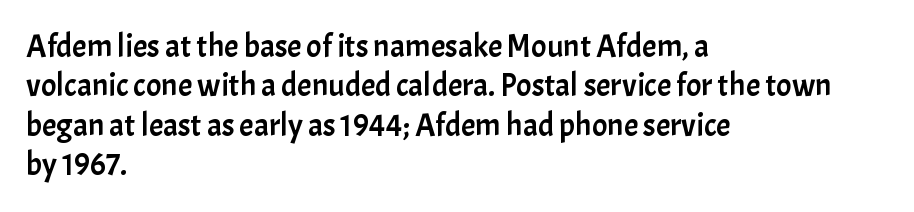
{"serif": "no", "italic": "no", "width": "normal", "stroke_contrast": "low", "x_height": "medium", "monospaced": "no", "underline": "no", "align": "left", "line_spacing_ratio": 1.23, "letter_spacing": "normal", "letter_spacing_em": 0.0, "glyph_px": 32}
